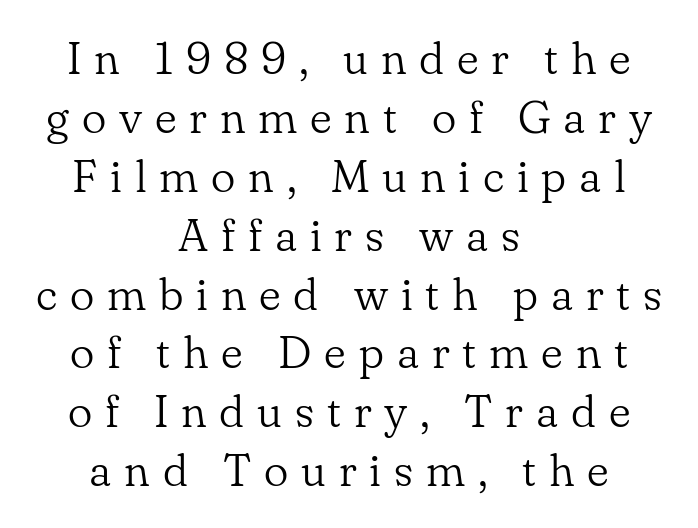
Q: Is the text bold? A: No.
Q: Is the text italic (slanted)? A: No, it is upright.
Q: Is the typeface a serif or a sans-serif typeface? A: Serif.
Q: Is the text underlined? A: No.
Q: How is the paragraph aligned? A: Centered.
Q: Is the spacing between letters normal or unusually wide? A: Unusually wide.
Q: Is the spacing between lines tight, normal or loose? A: Normal.
Q: Width (condensed, normal, or wide)? A: Normal.
Q: Stroke contrast? A: Low.
Q: x-height? A: Small.
Q: Monospaced? A: No.
